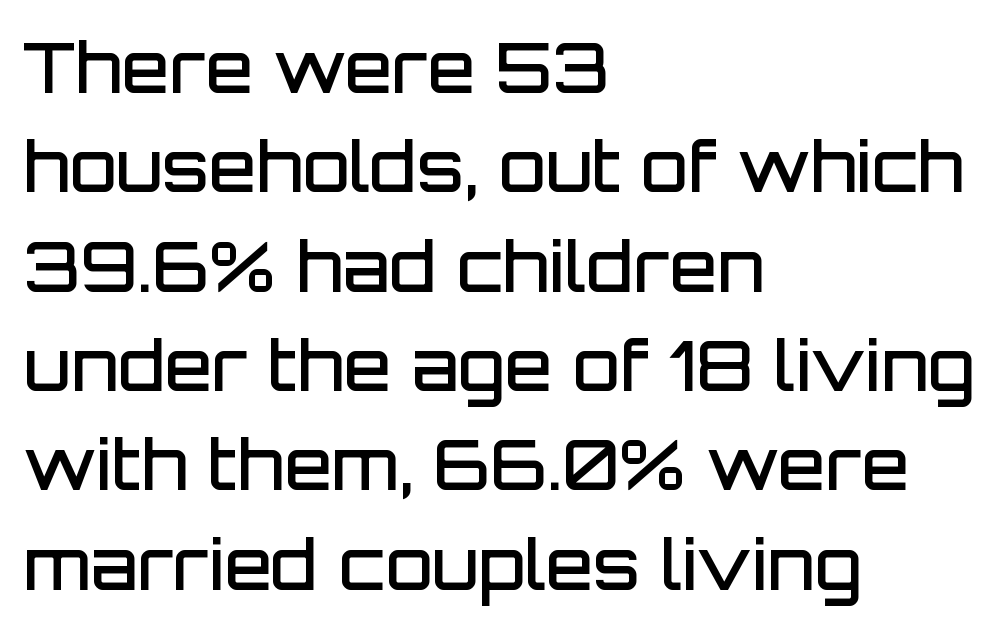
The image shows 69 px semibold sans-serif type, upright; set left-aligned, normal line spacing (1.44x), normal letter spacing, not underlined; low stroke contrast and a large x-height.
